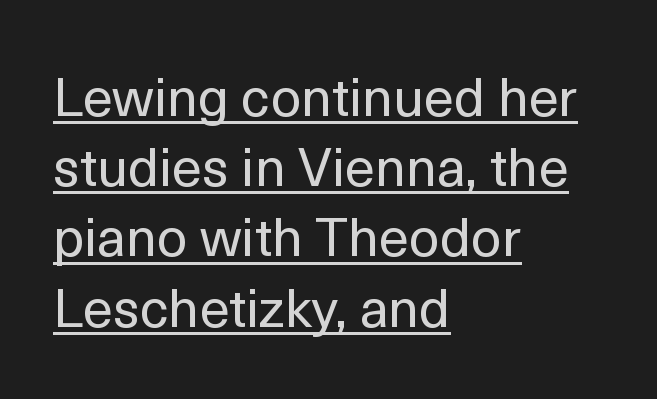
Q: Is the text bold? A: No.
Q: Is the text italic (slanted)? A: No, it is upright.
Q: Is the typeface a serif or a sans-serif typeface? A: Sans-serif.
Q: Is the text underlined? A: Yes.
Q: How is the paragraph aligned? A: Left-aligned.
Q: Is the spacing between letters normal or unusually wide? A: Normal.
Q: Is the spacing between lines tight, normal or loose? A: Normal.
Q: Width (condensed, normal, or wide)? A: Normal.
Q: x-height? A: Medium.
Q: Monospaced? A: No.
